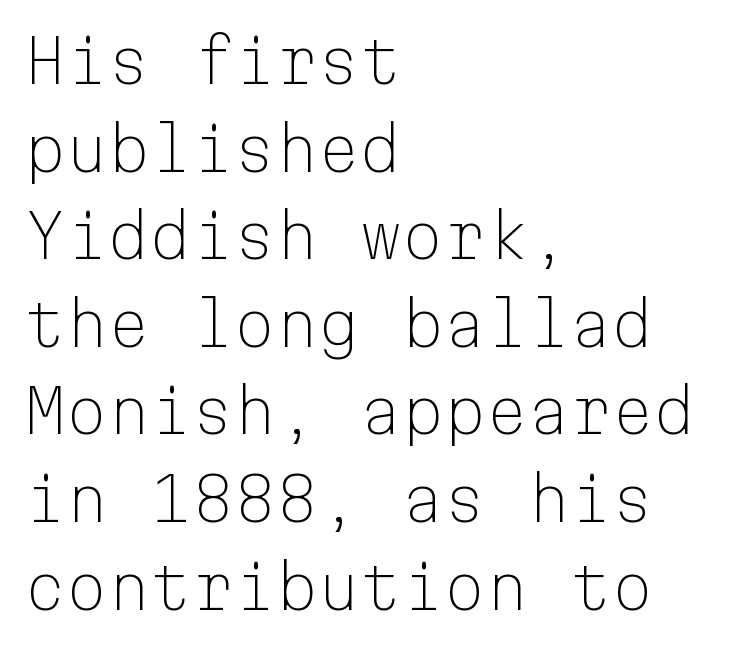
A student would call this left alignment; a typographer would say flush left, rag right. A typesetter would label this face a sans. Leading matches the norm, producing a regular column. Each row of text sits above clean, open space. Think standard paragraph weight, or any step lighter than that.
